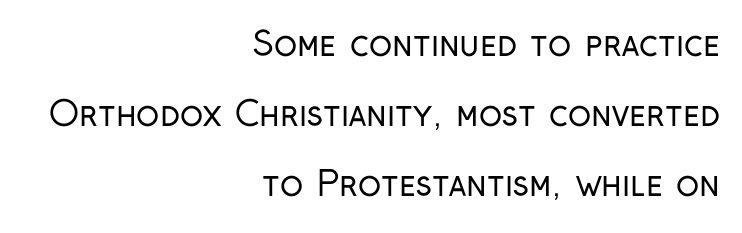
A great deal of white space separates one row of letters from the next. The lettering stays uniformly vertical, giving the passage a roman look. The horizontal fit of the characters is conventional and even. The gap between lines stays unmarked. Which margin do the lines hug? The right one — the left edge is uneven. Does the type have serifs? No, each stem ends abruptly.
